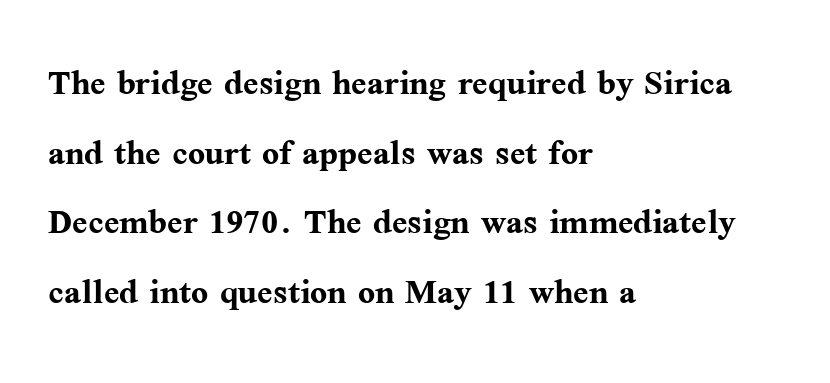
The image shows 45 px semibold serif type, upright; set left-aligned, normal line spacing (1.55x), normal letter spacing, not underlined; medium stroke contrast and a medium x-height.
